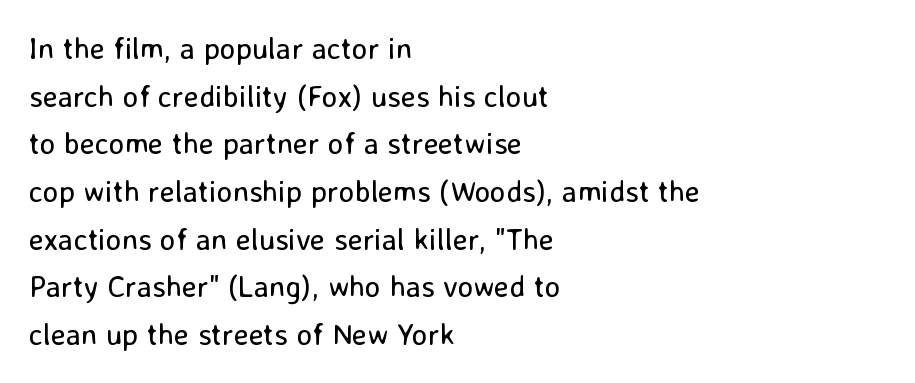
The setting favours the left margin, as ordinary paragraphs usually do. Proportional: the letters do not fall into vertical columns. Italic? Not at all — the glyphs are vertical. You could call the tracking neutral — neither tight nor loose. Weight: regular or lighter. Plain, unruled lines of type.
